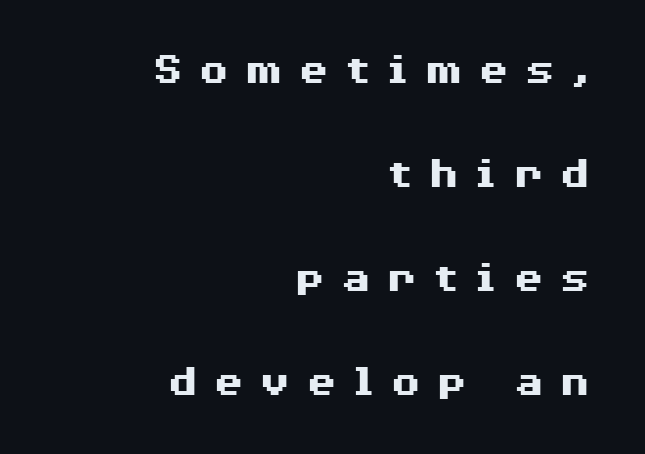
The image shows 45 px heavy, wide sans-serif type, upright; set right-aligned, loose line spacing (2.31x), unusually wide letter spacing (+0.33 em), not underlined; medium stroke contrast and a medium x-height.
